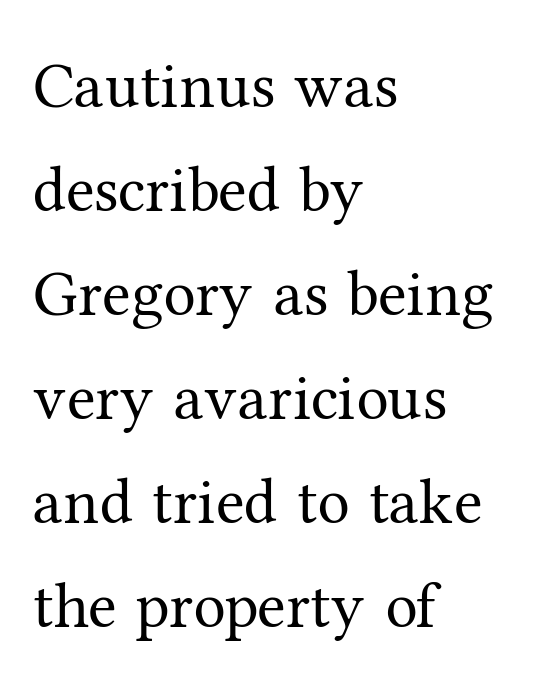
The axis of the letterforms is exactly vertical. Weight class: somewhere from thin through regular. A typesetter would call this proportional, since set widths differ per character. The designer went with a serif here, giving each stem small feet. A clean baseline with only descenders dipping below it. Nobody touched the tracking dial on this one.
